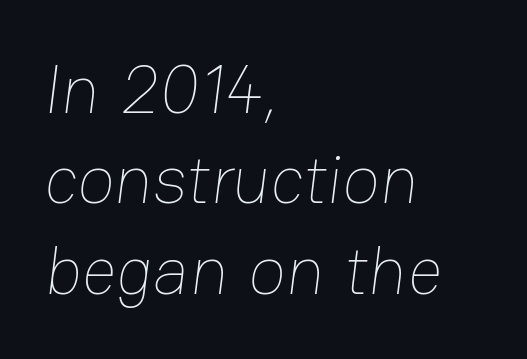
The image shows 69 px thin type; set left-aligned, normal line spacing (1.31x), normal letter spacing, not underlined; low stroke contrast and a medium x-height.
